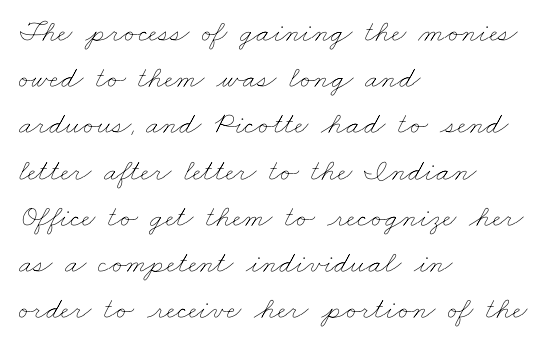
The image shows 31 px thin, wide type; set left-aligned, normal line spacing (1.49x), normal letter spacing, not underlined; low stroke contrast and a small x-height.
